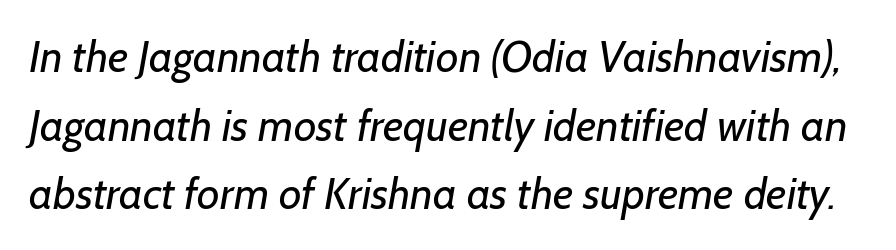
{"serif": "no", "bold": "no", "weight": "regular", "width": "normal", "stroke_contrast": "low", "x_height": "medium", "monospaced": "no", "underline": "no", "line_spacing": "normal", "line_spacing_ratio": 1.56, "letter_spacing": "normal", "letter_spacing_em": 0.0, "glyph_px": 44}
